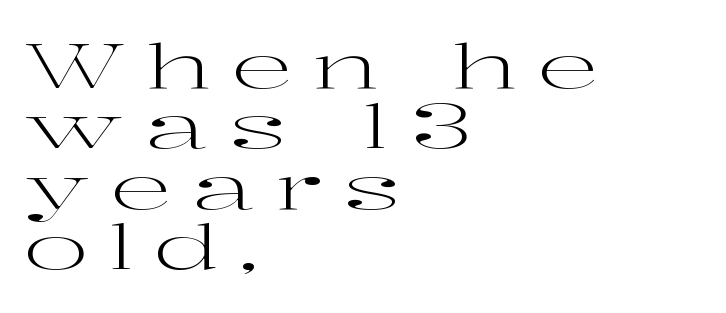
These lines are set flush left with a ragged right edge. Words float on clear page, feet unadorned. Weight: regular or lighter. These lines huddle together more closely than default settings would place them.
